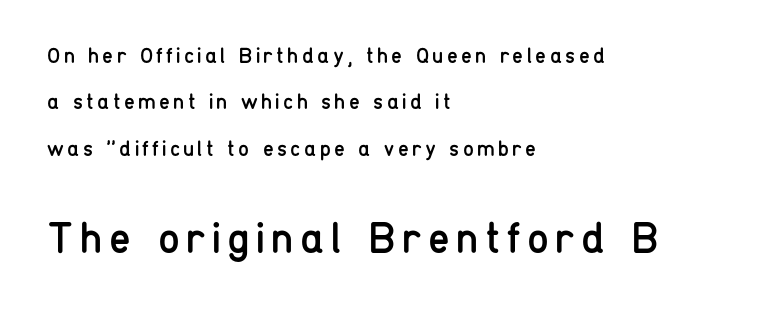
{"serif": "no", "italic": "no", "bold": "no", "weight": "regular", "width": "condensed", "stroke_contrast": "low", "x_height": "medium", "monospaced": "no", "underline": "no", "align": "left", "line_spacing": "loose", "line_spacing_ratio": 2.11, "larger_block": "second", "size_ratio": 2.0, "glyph_px": 44}
